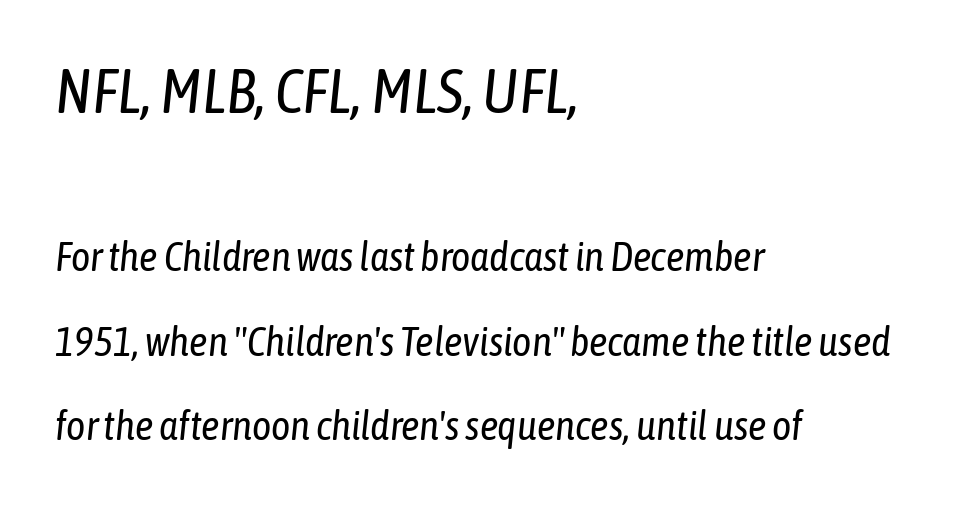
Q: Is the text bold? A: No.
Q: Is the text italic (slanted)? A: Yes, it leans right by about 6 degrees.
Q: Is the text underlined? A: No.
Q: How is the paragraph aligned? A: Left-aligned.
Q: Is the spacing between letters normal or unusually wide? A: Normal.
Q: Is the spacing between lines tight, normal or loose? A: Loose.
Q: Which block of text is set in a larger size, the first (top) or the second (bottom)? A: The first (top) one.
Q: Width (condensed, normal, or wide)? A: Condensed.
Q: Stroke contrast? A: Low.
Q: x-height? A: Medium.
Q: Monospaced? A: No.
